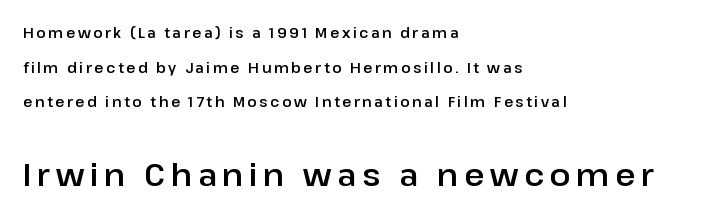
The image shows 31 px sans-serif type, upright; set left-aligned, loose line spacing (2.47x), not underlined; the second (bottom) block is 2.21x larger; low stroke contrast and a medium x-height.
